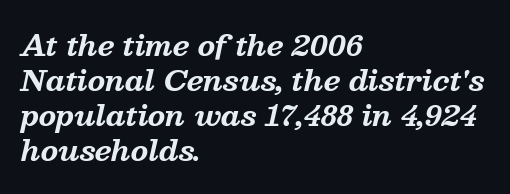
Q: Is the text bold? A: Yes.
Q: Is the text italic (slanted)? A: Yes, it leans right by about 13 degrees.
Q: Is the typeface a serif or a sans-serif typeface? A: Serif.
Q: Is the text underlined? A: No.
Q: How is the paragraph aligned? A: Left-aligned.
Q: Is the spacing between letters normal or unusually wide? A: Normal.
Q: Is the spacing between lines tight, normal or loose? A: Normal.
Q: Width (condensed, normal, or wide)? A: Normal.
Q: Stroke contrast? A: Medium.
Q: x-height? A: Medium.
Q: Monospaced? A: No.
